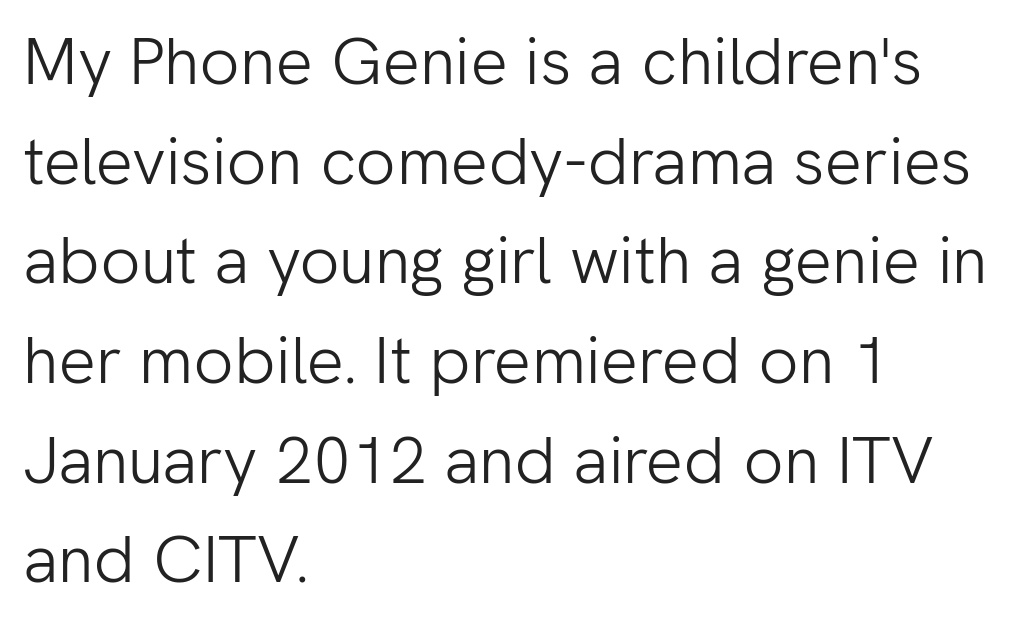
Just letters on the line, the space beneath them empty. Left-aligned paragraph, ragged on the right. The face looks like a standard text weight, possibly lighter. Here the glyphs are tracked normally, forming tight word shapes. The space between consecutive lines is moderate. Spacing verdict: proportional, widths tailored to each character.
